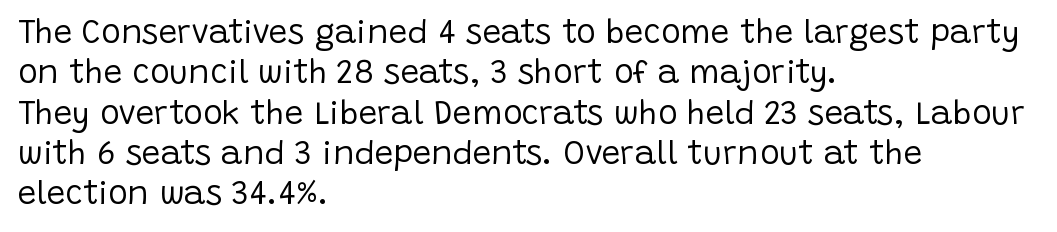
The image shows 33 px regular-weight sans-serif type, upright; set left-aligned, line spacing 1.22x, normal letter spacing, not underlined; low stroke contrast and a large x-height.
